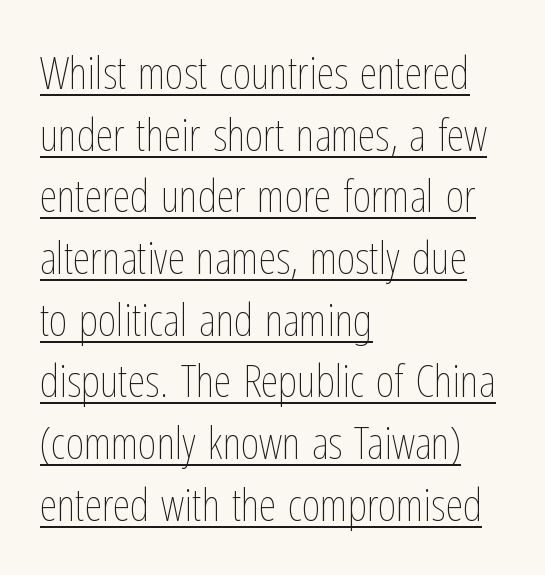
The letters advance in unequal steps, a hallmark of proportional type. Layout note: lines flush left. If you drew a line through each stem, it would be perfectly vertical. Bold? No — there's no thickening of the strokes.
